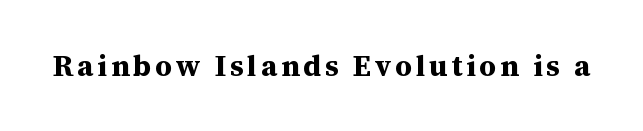
Q: Is the text bold? A: Yes.
Q: Is the text italic (slanted)? A: No, it is upright.
Q: Is the typeface a serif or a sans-serif typeface? A: Serif.
Q: Is the text underlined? A: No.
Q: Width (condensed, normal, or wide)? A: Normal.
Q: Stroke contrast? A: Medium.
Q: x-height? A: Medium.
Q: Monospaced? A: No.
